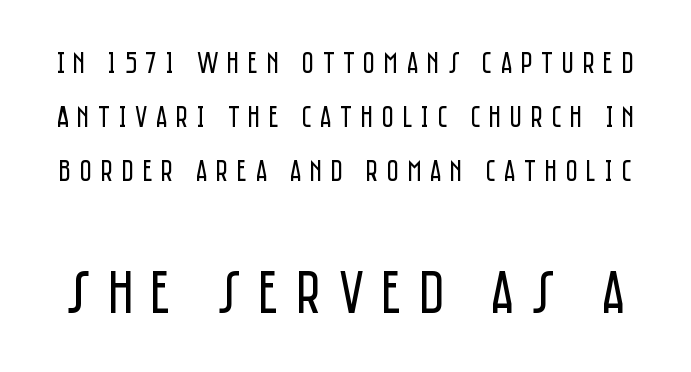
The lettering holds an erect, upright posture throughout. Nothing sits at the stroke ends, so this counts as sans-serif. A typesetter would call this proportional, since set widths differ per character. The letterforms stand isolated, each surrounded by extra space.
